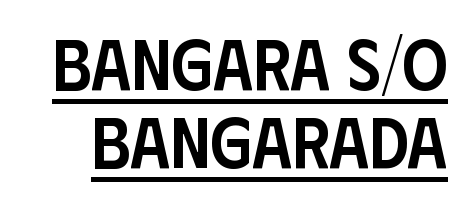
Is the letter spacing exaggerated? No — it looks like the ordinary default. Bold? Not quite — semibold, heavier than regular but stopping short. You could not count columns in this text — the font is proportionally spaced. Regarding leading, the lines here are crowded together.
